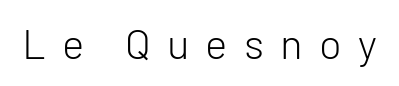
Q: Is the text bold? A: No.
Q: Is the text italic (slanted)? A: No, it is upright.
Q: Is the typeface a serif or a sans-serif typeface? A: Sans-serif.
Q: Is the text underlined? A: No.
Q: Is the spacing between letters normal or unusually wide? A: Unusually wide.
Q: Width (condensed, normal, or wide)? A: Normal.
Q: Stroke contrast? A: Low.
Q: x-height? A: Medium.
Q: Monospaced? A: No.
